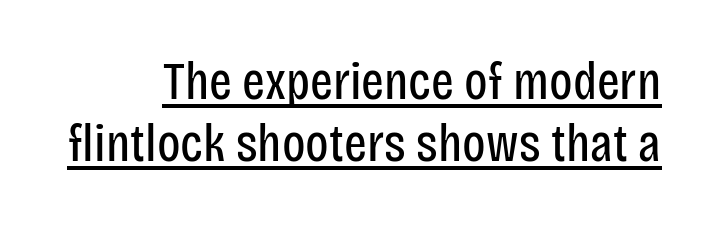
{"serif": "no", "italic": "no", "bold": "no", "weight": "regular", "width": "condensed", "stroke_contrast": "low", "x_height": "large", "monospaced": "no", "underline": "yes", "line_spacing": "tight", "line_spacing_ratio": 1.15, "letter_spacing": "normal", "letter_spacing_em": 0.0, "glyph_px": 54}
